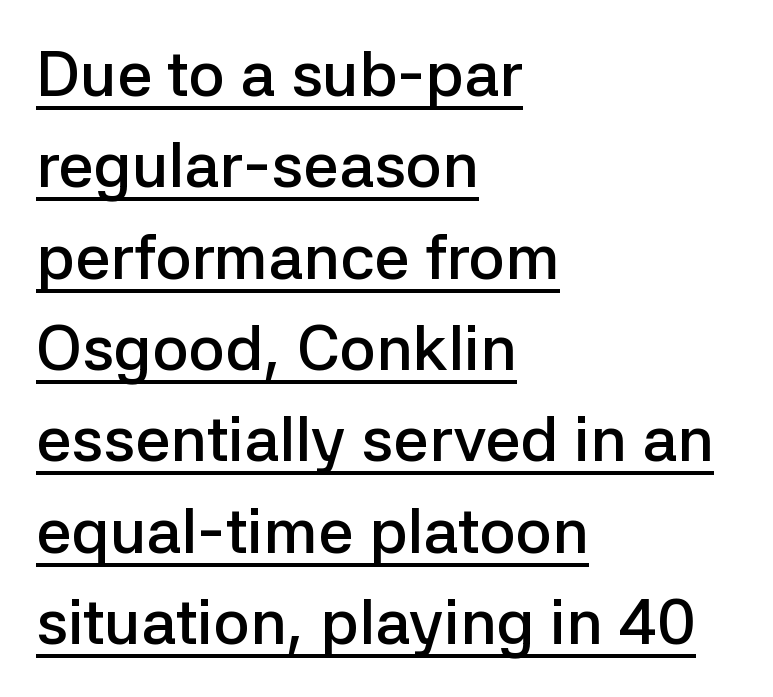
Q: Is the text bold? A: Semi-bold.
Q: Is the text italic (slanted)? A: No, it is upright.
Q: Is the typeface a serif or a sans-serif typeface? A: Sans-serif.
Q: Is the text underlined? A: Yes.
Q: How is the paragraph aligned? A: Left-aligned.
Q: Is the spacing between letters normal or unusually wide? A: Normal.
Q: Is the spacing between lines tight, normal or loose? A: Normal.
Q: Width (condensed, normal, or wide)? A: Normal.
Q: Stroke contrast? A: Low.
Q: x-height? A: Medium.
Q: Monospaced? A: No.
